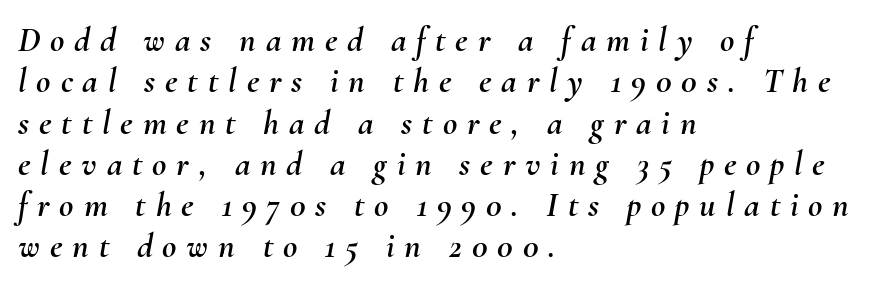
The image shows 35 px text type, italic (leaning right); set left-aligned, line spacing 1.18x, unusually wide letter spacing (+0.28 em), not underlined; medium stroke contrast and a small x-height.
